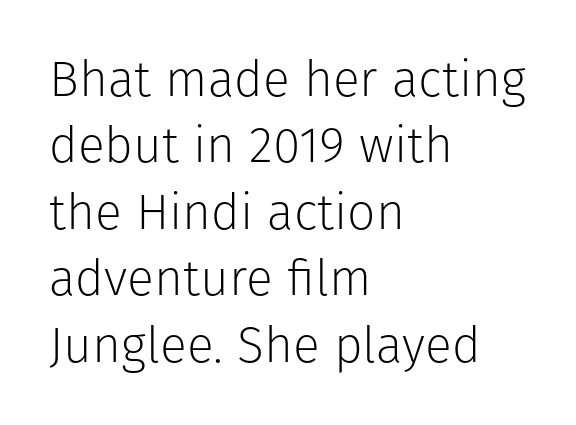
The image shows 50 px light sans-serif type, upright; set left-aligned, normal line spacing (1.33x), normal letter spacing, not underlined; low stroke contrast and a medium x-height.
